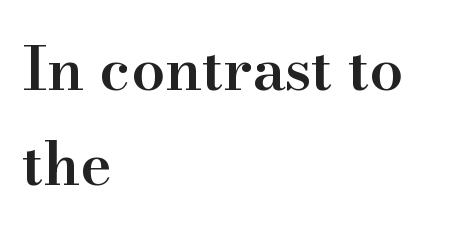
In terms of posture, this sample is upright. What's the leading like? Ordinary, nothing unusual. Observe the ordinary spacing: letters are neighbours, not strangers. Heft: intermediate — a semibold. Just letters on the line, the space beneath them empty. You can tell from the footed stems that serif type was used.
